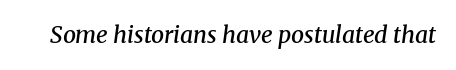
{"italic": "yes", "lean": "right", "slant_degrees": 8, "bold": "semi", "underline": "no", "letter_spacing": "normal", "letter_spacing_em": 0.0, "glyph_px": 23}
